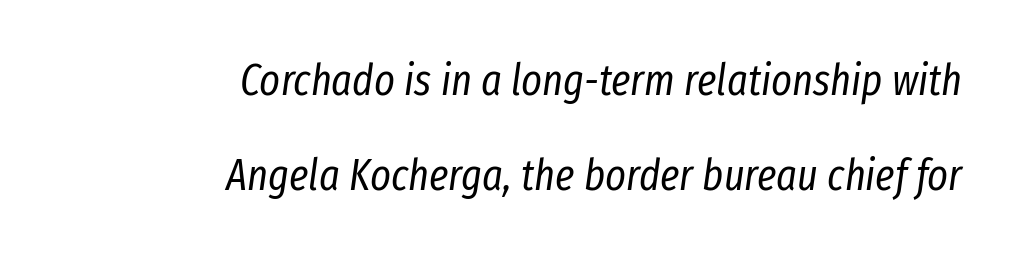
{"italic": "yes", "lean": "right", "slant_degrees": 8, "bold": "no", "weight": "regular", "width": "condensed", "stroke_contrast": "low", "x_height": "medium", "monospaced": "no", "underline": "no", "align": "right", "line_spacing": "loose", "line_spacing_ratio": 2.15, "letter_spacing": "normal", "letter_spacing_em": 0.0, "glyph_px": 44}
